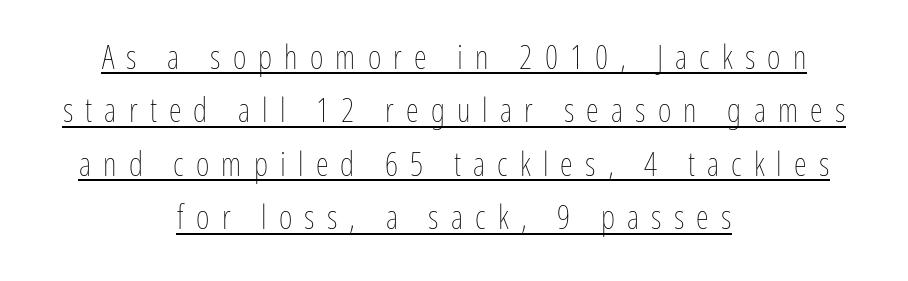
Q: Is the text bold? A: No.
Q: Is the text italic (slanted)? A: No, it is upright.
Q: Is the text underlined? A: Yes.
Q: How is the paragraph aligned? A: Centered.
Q: Is the spacing between letters normal or unusually wide? A: Unusually wide.
Q: Is the spacing between lines tight, normal or loose? A: Normal.
Q: Width (condensed, normal, or wide)? A: Condensed.
Q: Stroke contrast? A: Low.
Q: x-height? A: Medium.
Q: Monospaced? A: No.
